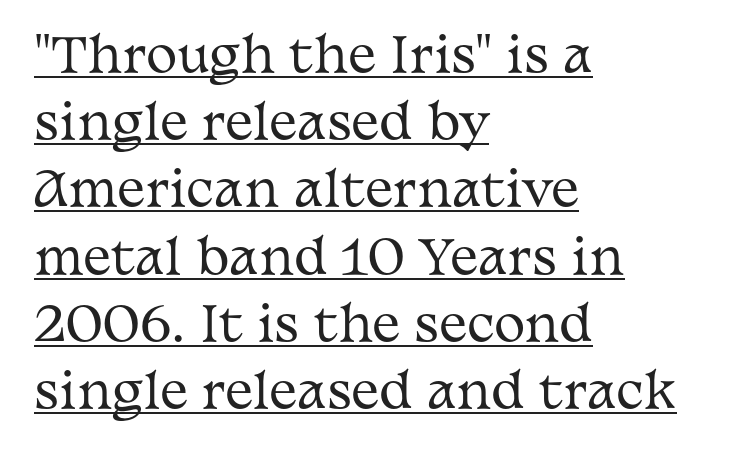
Q: Is the text bold? A: No.
Q: Is the text italic (slanted)? A: No, it is upright.
Q: Is the typeface a serif or a sans-serif typeface? A: Serif.
Q: Is the text underlined? A: Yes.
Q: How is the paragraph aligned? A: Left-aligned.
Q: Is the spacing between letters normal or unusually wide? A: Normal.
Q: Is the spacing between lines tight, normal or loose? A: Normal.
Q: Width (condensed, normal, or wide)? A: Wide.
Q: Stroke contrast? A: Medium.
Q: x-height? A: Medium.
Q: Monospaced? A: No.
